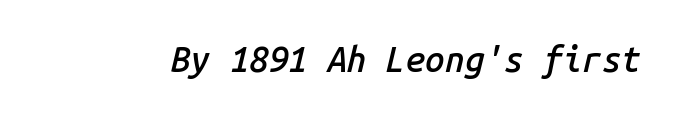
Set as a demibold, roughly 600 on the weight scale. Looks like terminal output: every glyph gets an equal slot. Is the letter spacing exaggerated? No — it looks like the ordinary default. A bare baseline throughout the passage.
